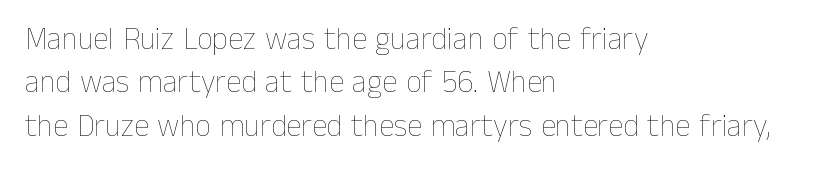
The image shows 31 px thin type, upright; set left-aligned, normal line spacing (1.4x), normal letter spacing, not underlined; low stroke contrast and a medium x-height.
